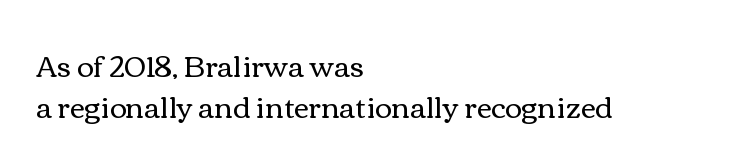
The image shows 29 px regular-weight, wide type, upright; set left-aligned, normal line spacing (1.4x), normal letter spacing, not underlined; medium stroke contrast and a medium x-height.
